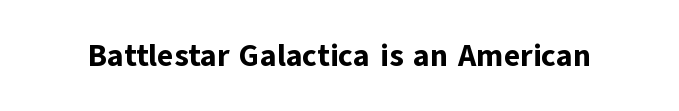
You could call the tracking neutral — neither tight nor loose. Stroke terminals: plain, sans-serif. The passage shown is typed in a proportional face where columns would drift. Italic: no, the glyphs are upright roman. Heft: maximum for text — a bold.
